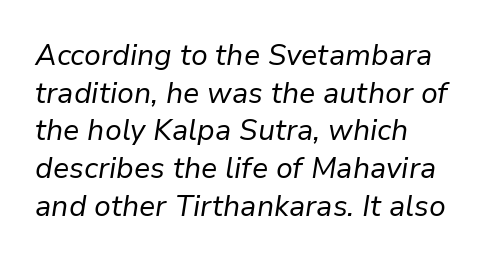
Q: Is the text bold? A: No.
Q: Is the text italic (slanted)? A: Yes, it leans right by about 9 degrees.
Q: Is the text underlined? A: No.
Q: How is the paragraph aligned? A: Left-aligned.
Q: Is the spacing between letters normal or unusually wide? A: Normal.
Q: Is the spacing between lines tight, normal or loose? A: Normal.
Q: Width (condensed, normal, or wide)? A: Normal.
Q: Stroke contrast? A: Low.
Q: x-height? A: Medium.
Q: Monospaced? A: No.
